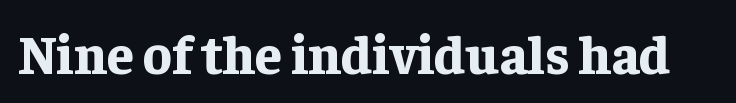
{"serif": "yes", "italic": "no", "bold": "yes", "weight": "bold", "width": "normal", "stroke_contrast": "low", "x_height": "medium", "monospaced": "no", "underline": "no", "letter_spacing": "normal", "letter_spacing_em": 0.0, "glyph_px": 54}
